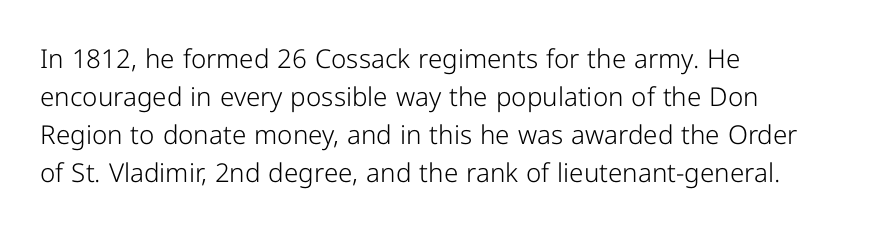
{"italic": "no", "bold": "no", "underline": "no", "align": "left", "line_spacing": "normal", "line_spacing_ratio": 1.46, "letter_spacing": "normal", "letter_spacing_em": 0.0, "glyph_px": 26}
